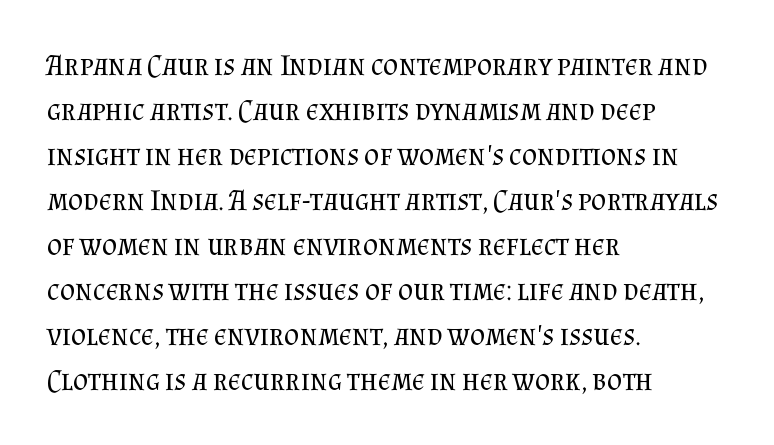
The image shows 29 px regular-weight serif type, upright; set left-aligned, normal line spacing (1.55x), normal letter spacing, not underlined; medium stroke contrast and a small x-height.
